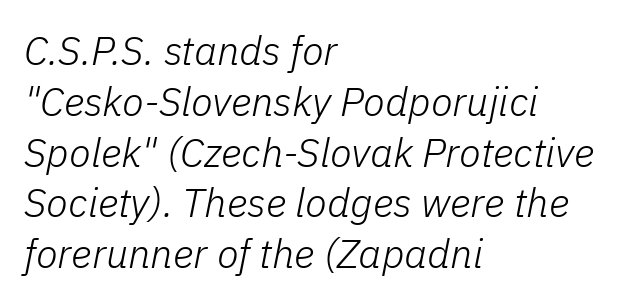
{"italic": "yes", "lean": "right", "slant_degrees": 11, "bold": "no", "weight": "light", "width": "normal", "stroke_contrast": "low", "x_height": "medium", "monospaced": "no", "underline": "no", "align": "left", "line_spacing": "normal", "line_spacing_ratio": 1.27, "letter_spacing": "normal", "letter_spacing_em": 0.0, "glyph_px": 40}
